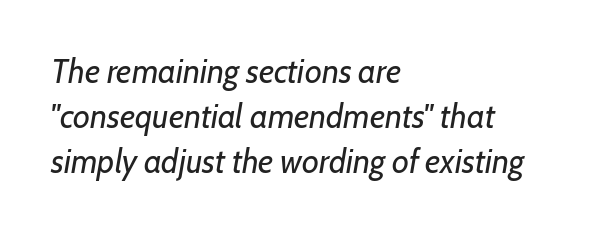
The image shows 33 px regular-weight type, italic (leaning right); set left-aligned, normal line spacing (1.37x), normal letter spacing, not underlined; low stroke contrast and a medium x-height.
